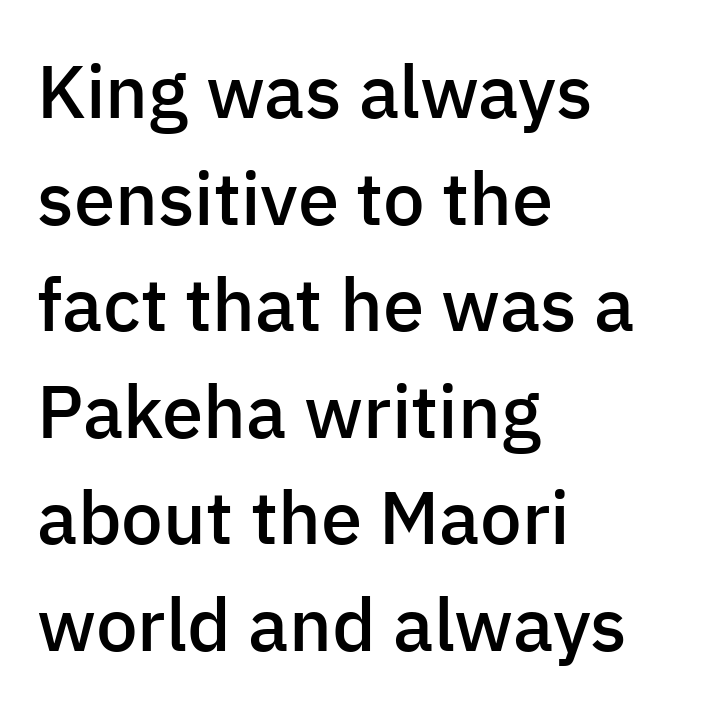
The image shows 74 px semibold sans-serif type, upright; set left-aligned, normal line spacing (1.44x), normal letter spacing, not underlined; low stroke contrast and a medium x-height.
